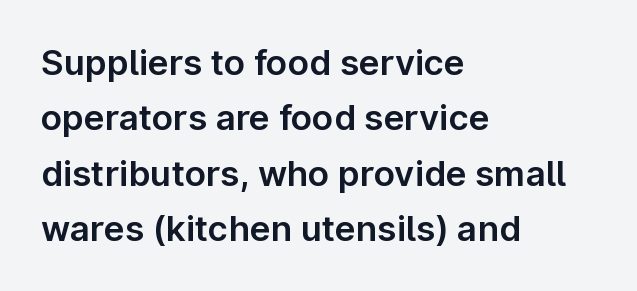
The image shows 35 px sans-serif type, upright; set left-aligned, normal line spacing (1.58x), normal letter spacing, not underlined; low stroke contrast and a medium x-height.
